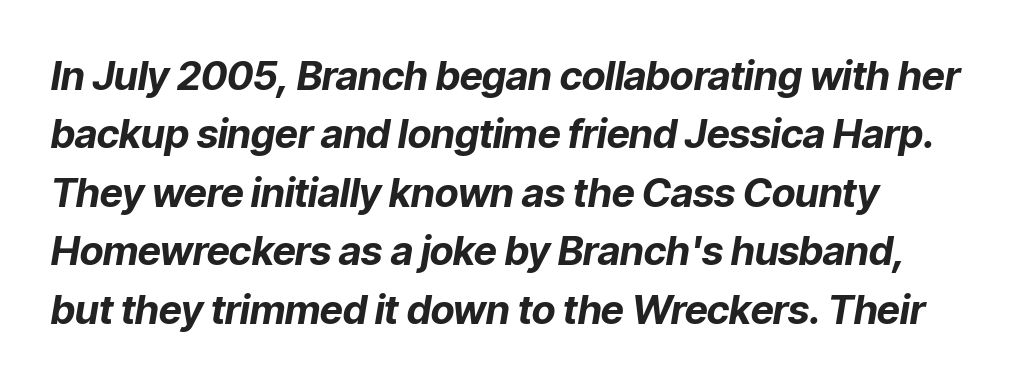
Proportional: the letters do not fall into vertical columns. Is the type bold? Yes — the strokes are clearly thick and heavy. Slanted lettering throughout. If you measured baseline to baseline, you'd find a middling distance. Inter-character spacing is left at the font's built-in metrics. The baseline area is clear.
